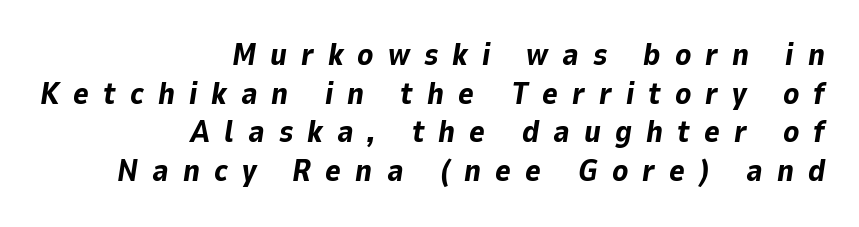
{"italic": "yes", "lean": "right", "slant_degrees": 9, "bold": "yes", "weight": "bold", "width": "normal", "stroke_contrast": "low", "x_height": "medium", "monospaced": "no", "underline": "no", "align": "right", "line_spacing": "normal", "line_spacing_ratio": 1.29, "letter_spacing": "wide", "letter_spacing_em": 0.47, "glyph_px": 30}
